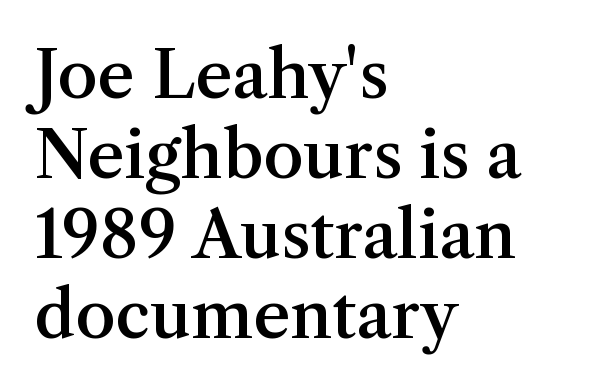
{"serif": "yes", "italic": "no", "bold": "semi", "weight": "semibold", "width": "normal", "stroke_contrast": "medium", "x_height": "medium", "monospaced": "no", "underline": "no", "align": "left", "line_spacing_ratio": 1.23, "letter_spacing": "normal", "letter_spacing_em": 0.0, "glyph_px": 65}
